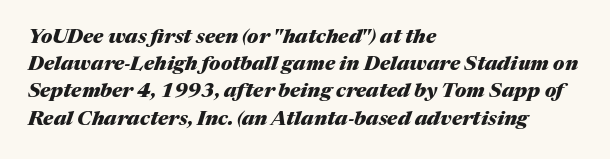
Q: Is the text bold? A: Yes.
Q: Is the text italic (slanted)? A: Yes, it leans right by about 17 degrees.
Q: Is the text underlined? A: No.
Q: How is the paragraph aligned? A: Left-aligned.
Q: Is the spacing between letters normal or unusually wide? A: Normal.
Q: Is the spacing between lines tight, normal or loose? A: Normal.
